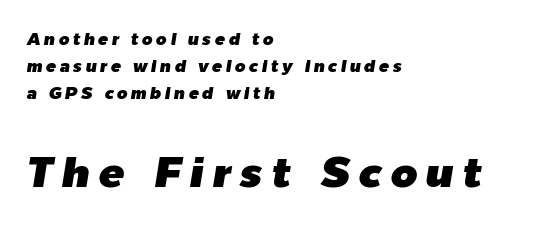
Q: Is the text italic (slanted)? A: Yes, it leans right by about 9 degrees.
Q: Is the text underlined? A: No.
Q: How is the paragraph aligned? A: Left-aligned.
Q: Is the spacing between letters normal or unusually wide? A: Unusually wide.
Q: Is the spacing between lines tight, normal or loose? A: Normal.
Q: Which block of text is set in a larger size, the first (top) or the second (bottom)? A: The second (bottom) one.
Q: Width (condensed, normal, or wide)? A: Normal.
Q: Stroke contrast? A: Low.
Q: x-height? A: Medium.
Q: Monospaced? A: No.
